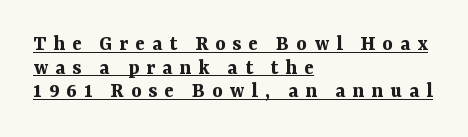
The image shows 22 px bold type, upright; set left-aligned, tight line spacing (1.07x), unusually wide letter spacing (+0.32 em), underlined.
